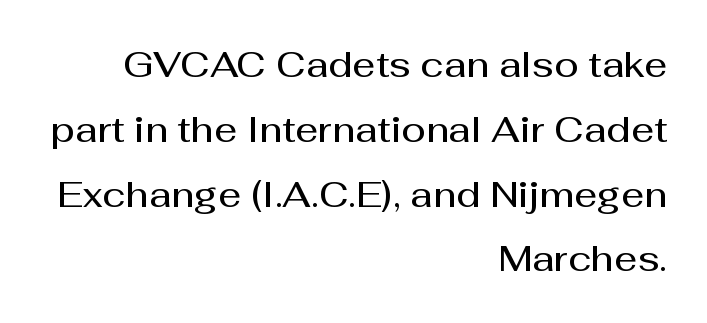
Q: Is the text bold? A: Semi-bold.
Q: Is the text italic (slanted)? A: No, it is upright.
Q: Is the typeface a serif or a sans-serif typeface? A: Sans-serif.
Q: Is the text underlined? A: No.
Q: How is the paragraph aligned? A: Right-aligned.
Q: Is the spacing between letters normal or unusually wide? A: Normal.
Q: Width (condensed, normal, or wide)? A: Normal.
Q: Stroke contrast? A: Medium.
Q: x-height? A: Medium.
Q: Monospaced? A: No.
